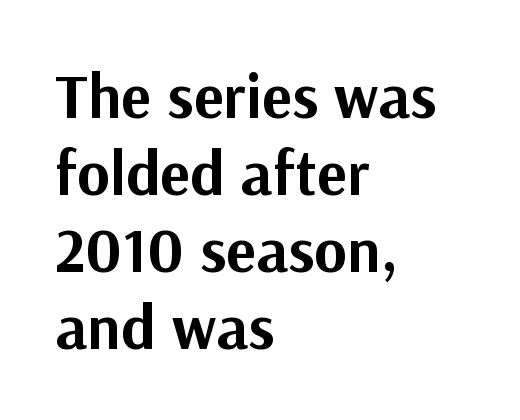
Type style note: lacks serifs. The letters stand straight up with perfectly vertical stems. A typesetter would call this proportional, since set widths differ per character. The paragraph shown leans on its left margin. Beneath every word, the page is bare.
